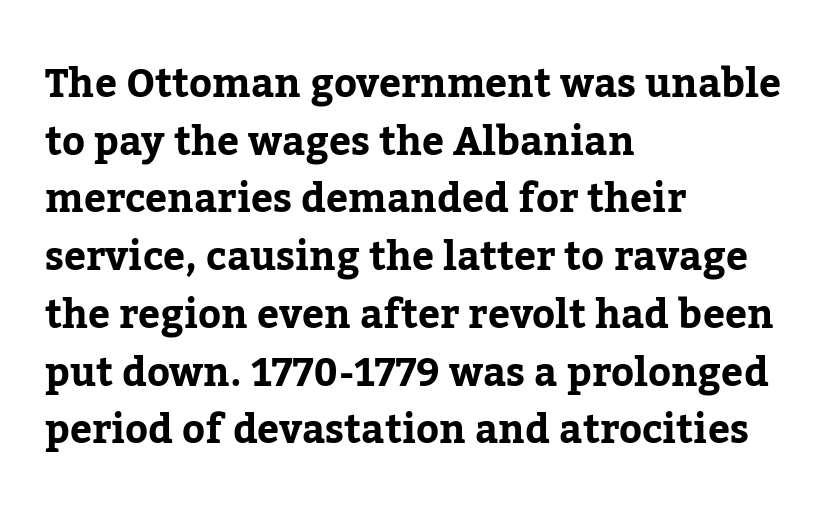
{"serif": "yes", "italic": "no", "bold": "yes", "weight": "bold", "width": "normal", "stroke_contrast": "low", "x_height": "medium", "monospaced": "no", "underline": "no", "align": "left", "line_spacing": "normal", "line_spacing_ratio": 1.48, "letter_spacing": "normal", "letter_spacing_em": 0.0, "glyph_px": 39}
